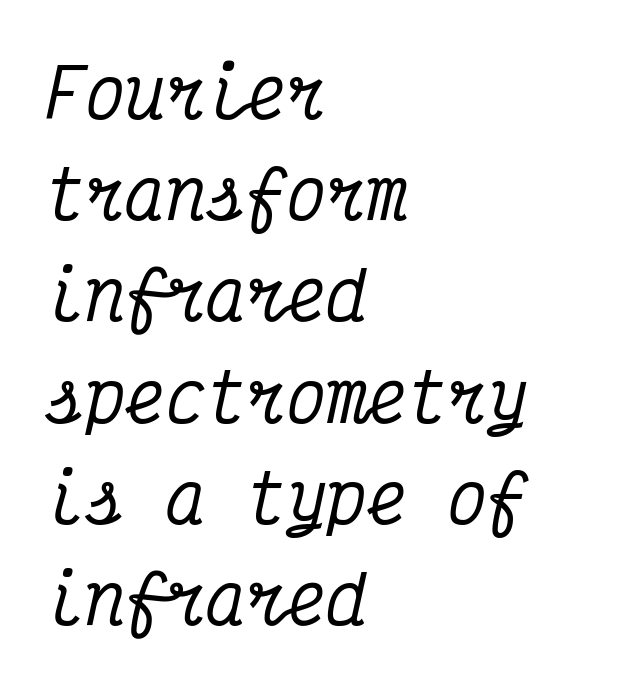
Q: Is the text italic (slanted)? A: Yes, it leans right by about 12 degrees.
Q: Is the typeface a serif or a sans-serif typeface? A: Serif.
Q: Is the text underlined? A: No.
Q: How is the paragraph aligned? A: Left-aligned.
Q: Is the spacing between letters normal or unusually wide? A: Normal.
Q: Is the spacing between lines tight, normal or loose? A: Normal.
Q: Width (condensed, normal, or wide)? A: Condensed.
Q: Stroke contrast? A: Medium.
Q: x-height? A: Medium.
Q: Monospaced? A: Yes.
